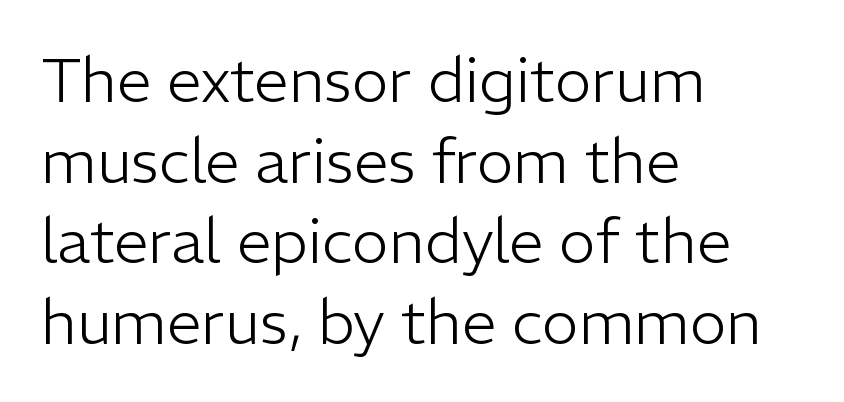
Is this a fixed-width face? No — the glyphs have proportional, varying widths. The rows are spaced the way most documents space them. The rag falls on the right side of this text block. The letterforms sit at book weight or below.
